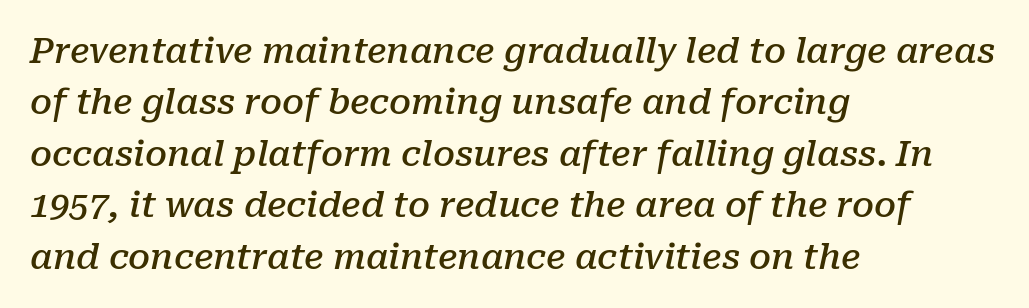
The image shows 35 px semibold serif type, italic (leaning right); set left-aligned, normal line spacing (1.47x), normal letter spacing, not underlined; low stroke contrast and a medium x-height.
